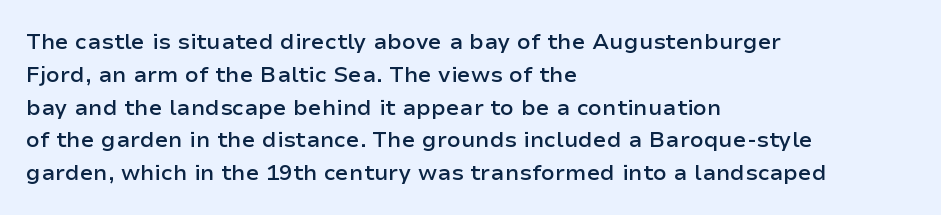
The image shows 22 px text type, upright; set left-aligned, normal line spacing (1.49x), normal letter spacing, not underlined.
